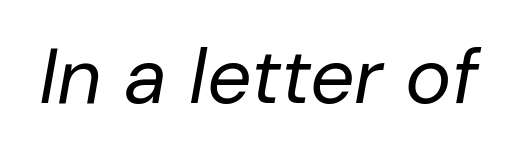
The image shows 78 px regular-weight type, italic (leaning right); set normal letter spacing, not underlined; low stroke contrast and a medium x-height.
